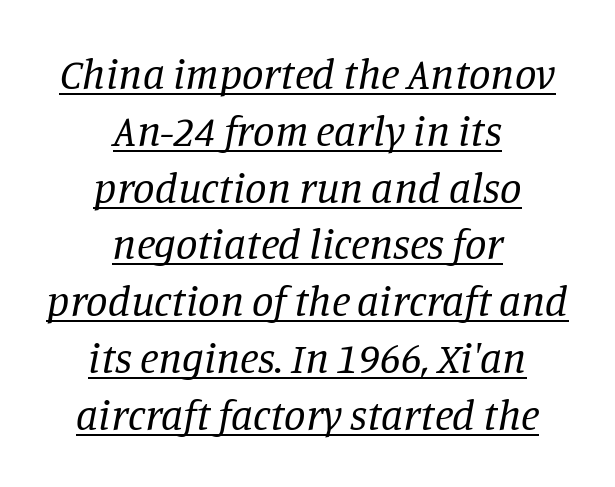
Leading matches the norm, producing a regular column. You could not count columns in this text — the font is proportionally spaced. The letterforms sit at book weight or below. Spacing between characters is what you'd get straight out of the box. Horizontal alignment here is central, giving a formal, balanced look.
